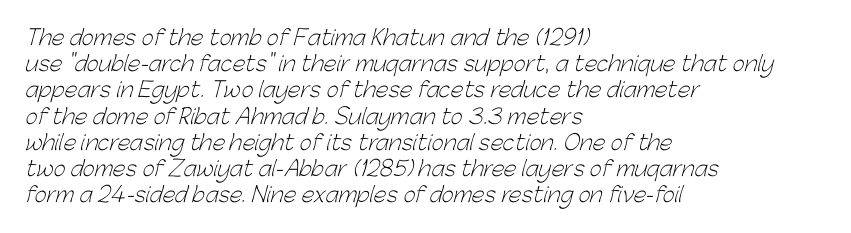
The image shows 21 px text type; set left-aligned, normal line spacing (1.25x), normal letter spacing, not underlined.
